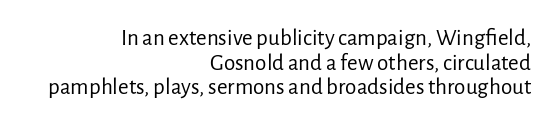
Q: Is the text bold? A: No.
Q: Is the text italic (slanted)? A: No, it is upright.
Q: Is the text underlined? A: No.
Q: How is the paragraph aligned? A: Right-aligned.
Q: Is the spacing between letters normal or unusually wide? A: Normal.
Q: Is the spacing between lines tight, normal or loose? A: Tight.
